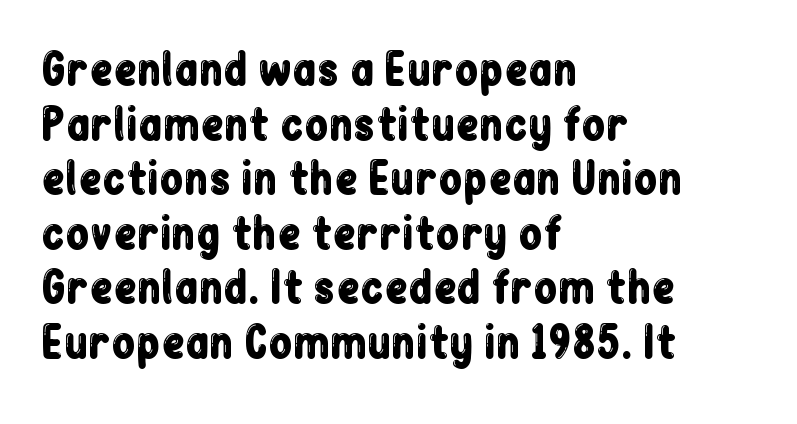
Here the designer chose a conventional face with non-uniform glyph widths. The vertical gap from one line to the next is medium. A classic flush-left, rag-right setting is used for this passage. This rendering leaves character spacing at its baseline value.
